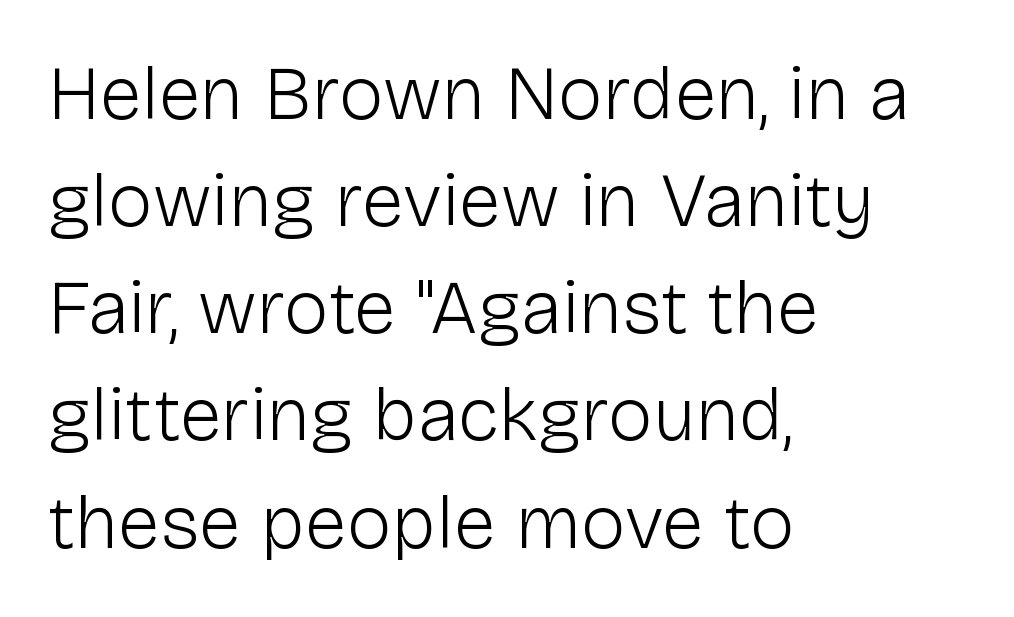
{"serif": "no", "italic": "no", "bold": "no", "weight": "light", "width": "normal", "stroke_contrast": "low", "x_height": "medium", "monospaced": "no", "underline": "no", "align": "left", "line_spacing": "normal", "line_spacing_ratio": 1.41, "letter_spacing": "normal", "letter_spacing_em": 0.0, "glyph_px": 76}
